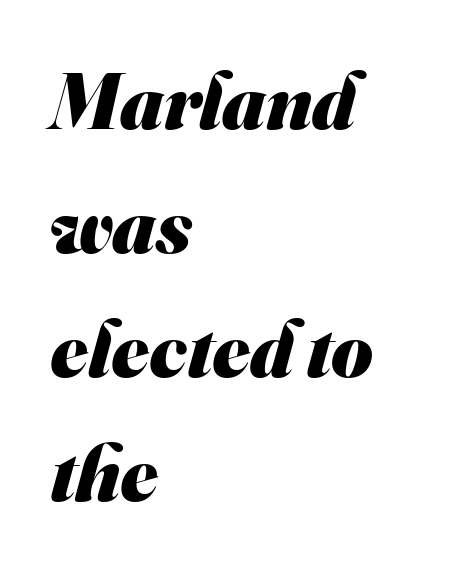
Inter-character spacing is left at the font's built-in metrics. Check under the words: just untouched page. The passage shown is typed in a proportional face where columns would drift. Notice how the passage keeps a crisp vertical edge on the left only.
